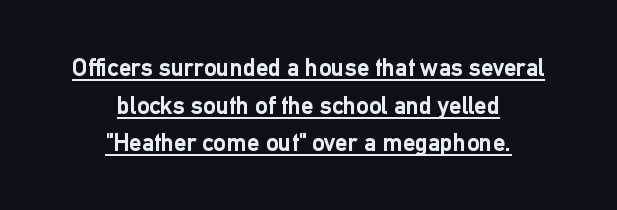
The image shows 25 px bold type, upright; set centered, normal line spacing (1.51x), normal letter spacing, underlined.
